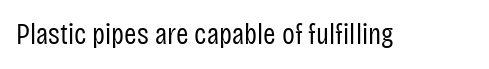
{"serif": "no", "italic": "no", "bold": "no", "weight": "regular", "width": "condensed", "stroke_contrast": "low", "x_height": "large", "monospaced": "no", "underline": "no", "letter_spacing": "normal", "letter_spacing_em": 0.0, "glyph_px": 30}
